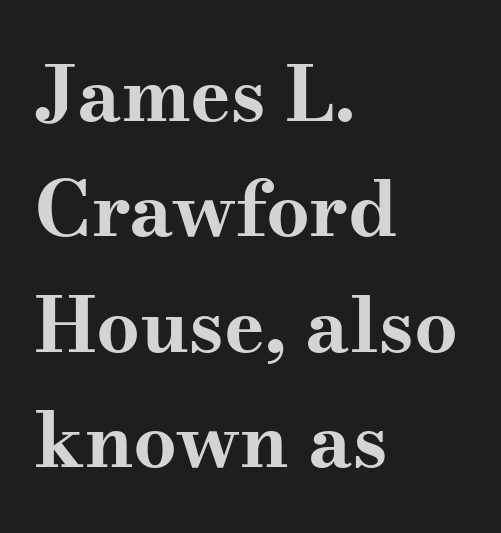
{"serif": "yes", "italic": "no", "bold": "yes", "weight": "bold", "width": "wide", "stroke_contrast": "medium", "x_height": "small", "monospaced": "no", "underline": "no", "align": "left", "line_spacing": "normal", "line_spacing_ratio": 1.5, "letter_spacing": "normal", "letter_spacing_em": 0.0, "glyph_px": 77}
